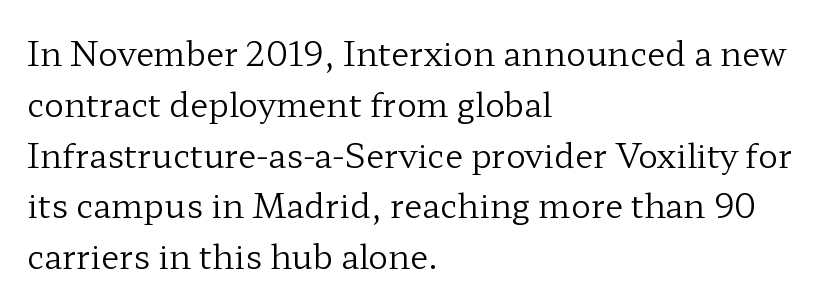
This rendering employs a face with finishing strokes, i.e., a serif. Stroke mass is kept to a normal reading level or below. Posture: upright roman. The zone under the glyphs is completely vacant. Leftover space on each line is placed entirely after the last word. The block of text has a typical density, with ordinary space between rows.
